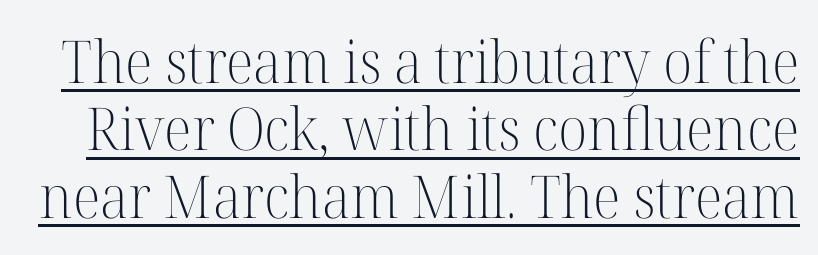
Q: Is the text bold? A: No.
Q: Is the text italic (slanted)? A: No, it is upright.
Q: Is the typeface a serif or a sans-serif typeface? A: Serif.
Q: Is the text underlined? A: Yes.
Q: Is the spacing between letters normal or unusually wide? A: Normal.
Q: Is the spacing between lines tight, normal or loose? A: Tight.
Q: Width (condensed, normal, or wide)? A: Normal.
Q: Stroke contrast? A: High.
Q: x-height? A: Medium.
Q: Monospaced? A: No.
